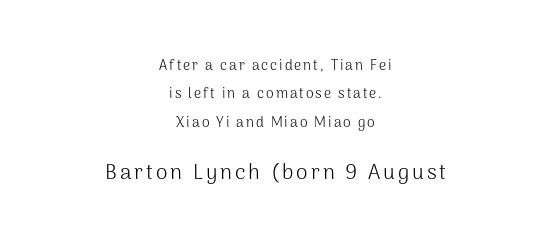
Q: Is the text bold? A: No.
Q: Is the text italic (slanted)? A: No, it is upright.
Q: Is the text underlined? A: No.
Q: How is the paragraph aligned? A: Centered.
Q: Is the spacing between lines tight, normal or loose? A: Loose.
Q: Which block of text is set in a larger size, the first (top) or the second (bottom)? A: The second (bottom) one.
